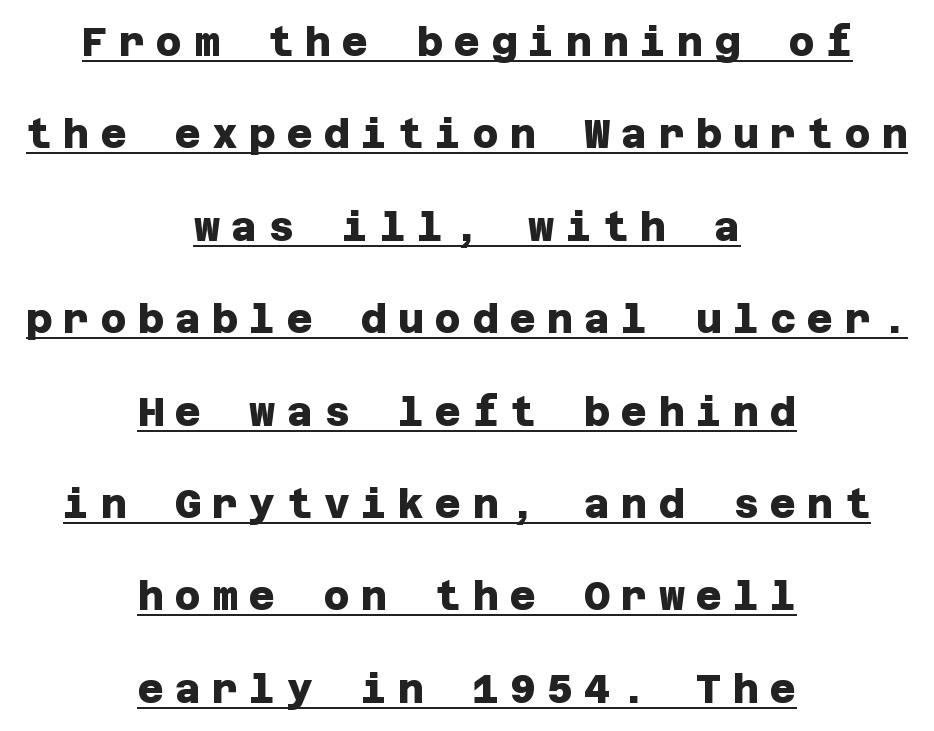
Q: Is the text bold? A: Yes.
Q: Is the typeface a serif or a sans-serif typeface? A: Sans-serif.
Q: Is the text underlined? A: Yes.
Q: How is the paragraph aligned? A: Centered.
Q: Is the spacing between letters normal or unusually wide? A: Unusually wide.
Q: Is the spacing between lines tight, normal or loose? A: Loose.
Q: Width (condensed, normal, or wide)? A: Normal.
Q: Stroke contrast? A: Low.
Q: x-height? A: Large.
